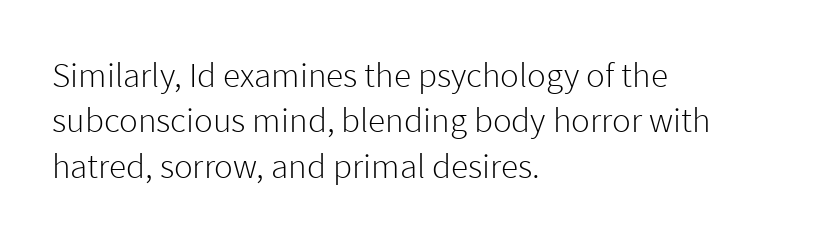
The image shows 35 px light sans-serif type, upright; set left-aligned, normal line spacing (1.3x), normal letter spacing, not underlined; low stroke contrast and a medium x-height.
